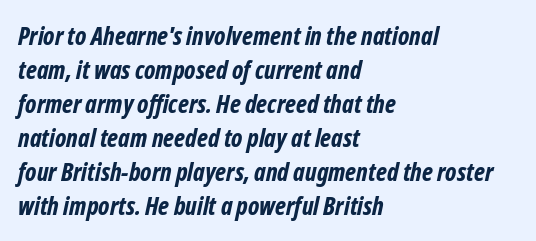
Horizontally, the lines are justified to the leading edge only. You could call the tracking neutral — neither tight nor loose. A bare baseline throughout the passage. Summary of vertical rhythm: regular, with standard interline spacing. The sample has been set heavy, in full bold.
